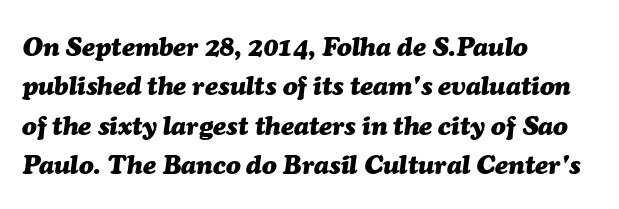
The image shows 27 px bold type, italic (leaning right); set left-aligned, normal line spacing (1.46x), normal letter spacing, not underlined.
